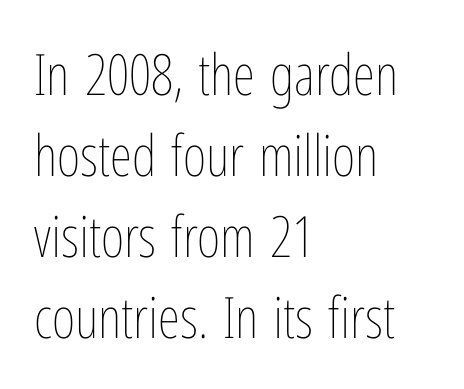
{"italic": "no", "bold": "no", "weight": "thin", "width": "condensed", "stroke_contrast": "low", "x_height": "medium", "monospaced": "no", "underline": "no", "align": "left", "line_spacing": "normal", "line_spacing_ratio": 1.42, "letter_spacing": "normal", "letter_spacing_em": 0.0, "glyph_px": 57}
